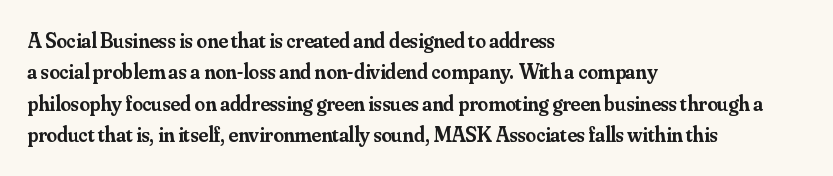
The glyphs have the mass of a demibold cut, below bold. The compositor pushed each line to the left boundary. The passage shown is not underscored anywhere. Caption: standard tracking, unaltered. Reading down the column, the eye jumps a familiar distance to each next line. The axis of the letterforms is exactly vertical.
